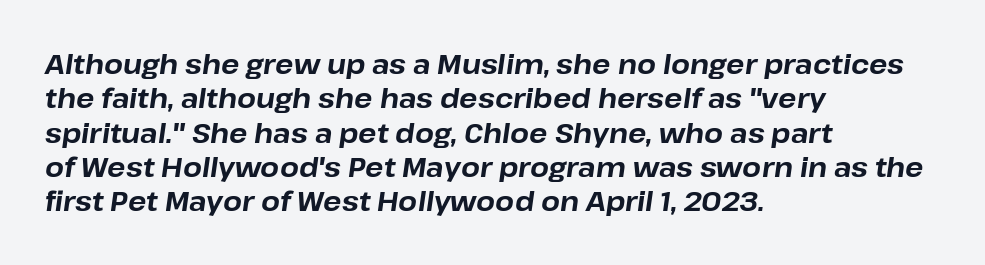
{"italic": "yes", "lean": "right", "slant_degrees": 8, "bold": "yes", "underline": "no", "align": "left", "line_spacing": "normal", "line_spacing_ratio": 1.27, "letter_spacing": "normal", "letter_spacing_em": 0.0, "glyph_px": 27}
